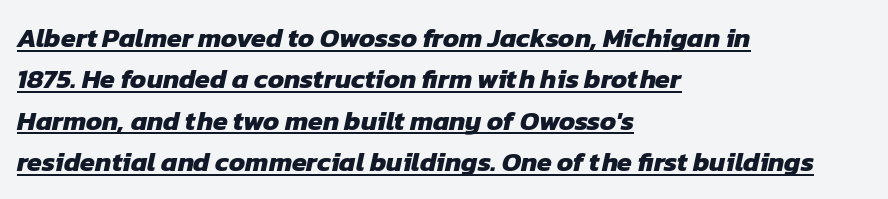
Teacher's note: observe the even left margin — that is flush-left alignment. Letter spacing: default. Plenty of ink on the page — the face is bold. One glance says typical: line gaps are just what's usual. Does a line run under the words? Yes, clearly.
